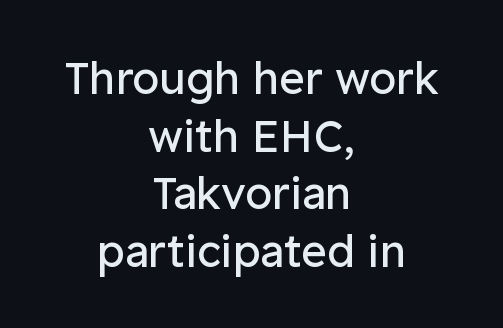
{"serif": "no", "italic": "no", "bold": "no", "weight": "regular", "width": "normal", "stroke_contrast": "low", "x_height": "medium", "monospaced": "no", "underline": "no", "align": "center", "line_spacing": "normal", "line_spacing_ratio": 1.31, "letter_spacing": "normal", "letter_spacing_em": 0.0, "glyph_px": 44}
